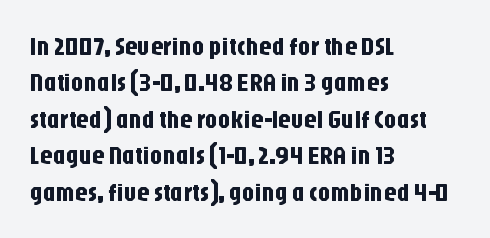
{"italic": "no", "underline": "no", "align": "left", "line_spacing": "normal", "line_spacing_ratio": 1.46, "letter_spacing": "normal", "letter_spacing_em": 0.0, "glyph_px": 25}
